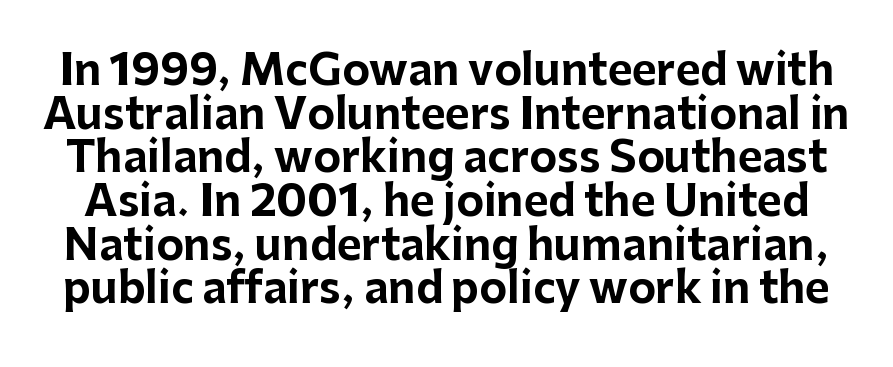
Tall strokes in this sample are plumb rather than angled. How heavy is the stroke? Heavy — this is a bold. Here the designer chose a conventional face with non-uniform glyph widths. The space beneath each line is pristine and unruled. The text was rendered using a sans face with plain stroke endings.
